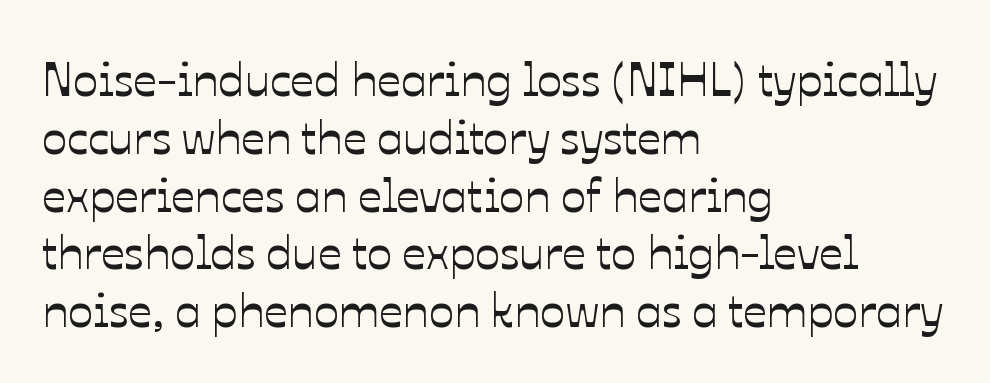
The image shows 47 px text type, upright; set left-aligned, line spacing 1.23x, normal letter spacing, not underlined; low stroke contrast and a medium x-height.
